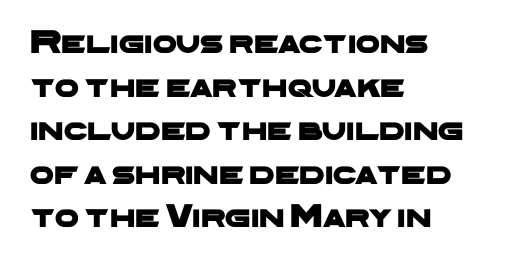
Q: Is the typeface a serif or a sans-serif typeface? A: Sans-serif.
Q: Is the text underlined? A: No.
Q: How is the paragraph aligned? A: Left-aligned.
Q: Is the spacing between letters normal or unusually wide? A: Normal.
Q: Is the spacing between lines tight, normal or loose? A: Normal.
Q: Width (condensed, normal, or wide)? A: Wide.
Q: Stroke contrast? A: Low.
Q: x-height? A: Medium.
Q: Monospaced? A: No.
